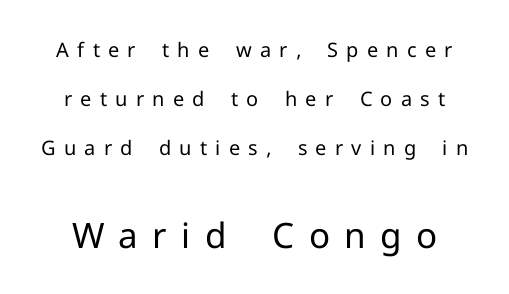
The image shows 35 px regular-weight sans-serif type, upright; set loose line spacing (2.45x), unusually wide letter spacing (+0.41 em), not underlined; the second (bottom) block is 1.75x larger; low stroke contrast and a medium x-height.
